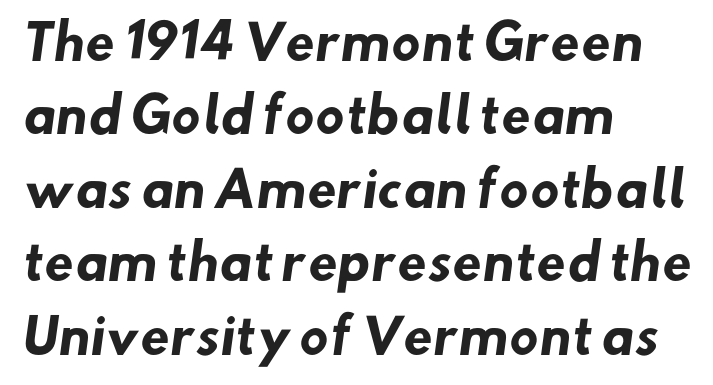
{"serif": "no", "bold": "yes", "weight": "heavy", "width": "normal", "stroke_contrast": "low", "x_height": "small", "monospaced": "no", "underline": "no", "align": "left", "line_spacing": "normal", "line_spacing_ratio": 1.53, "letter_spacing": "normal", "letter_spacing_em": 0.0, "glyph_px": 48}
